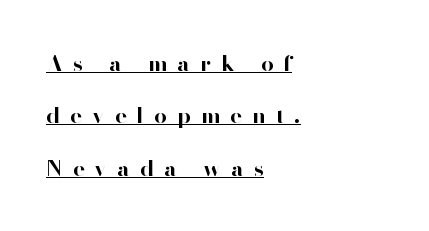
The image shows 22 px bold type, upright; set left-aligned, loose line spacing (2.38x), unusually wide letter spacing (+0.46 em), underlined.
